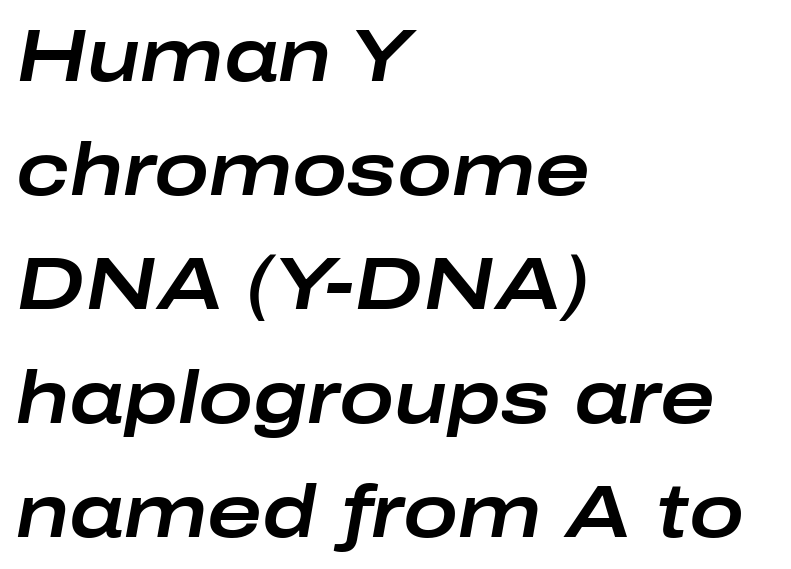
Lines of text with bare space underneath. The vertical gap from one line to the next is medium. The rendering applies a slant to the glyphs. The passage is arranged the way most books set body copy — flush left. This sample has the flowing, uneven cadence of proportional lettering.
